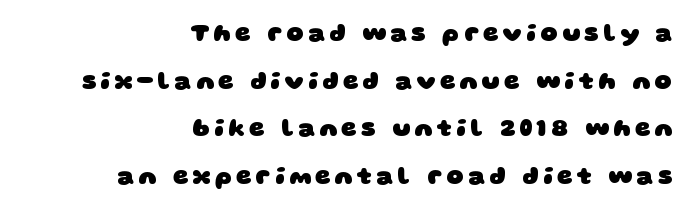
The image shows 24 px bold type; set right-aligned, loose line spacing (1.98x), not underlined.
